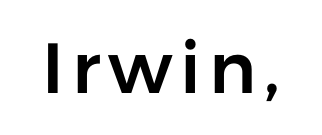
Q: Is the text italic (slanted)? A: No, it is upright.
Q: Is the typeface a serif or a sans-serif typeface? A: Sans-serif.
Q: Is the text underlined? A: No.
Q: Width (condensed, normal, or wide)? A: Normal.
Q: Stroke contrast? A: Low.
Q: x-height? A: Medium.
Q: Monospaced? A: No.
